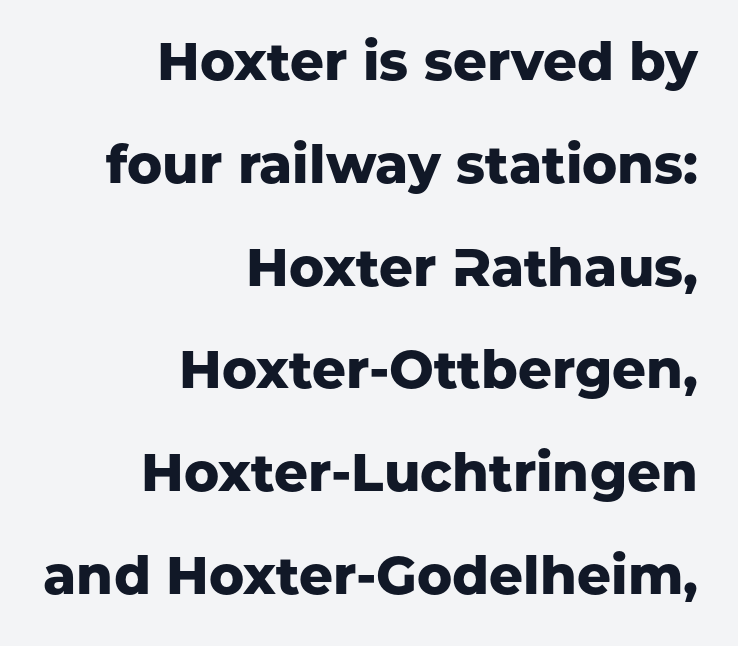
The image shows 53 px heavy sans-serif type, upright; set right-aligned, loose line spacing (1.94x), normal letter spacing, not underlined; low stroke contrast and a medium x-height.
